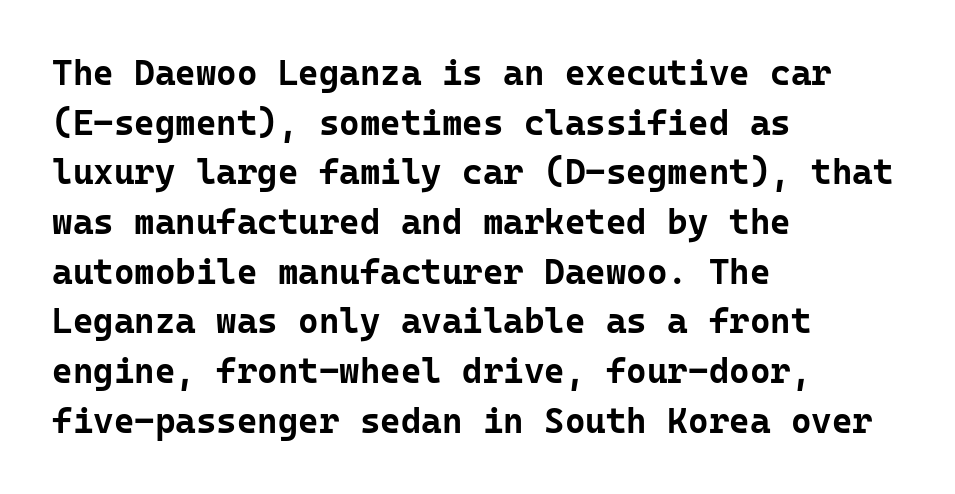
Nothing sits at the stroke ends, so this counts as sans-serif. All the whitespace from short lines collects on the right. There is no visible air inserted between adjacent glyphs. Italic: no, the glyphs are upright roman. This is heavy type, rendered in bold. The letters march in equal steps, a hallmark of fixed-pitch type.
